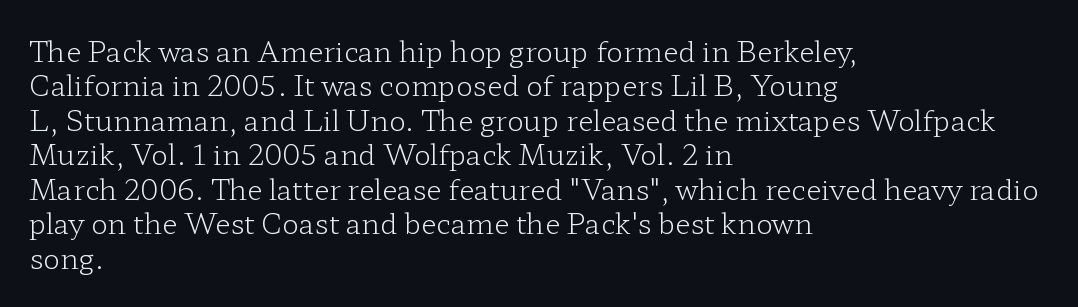
Casual observation: everything's shoved over to the left. The strip under each line holds only bare page. The strokes carry an ordinary text weight at most. Spacing verdict: proportional, widths tailored to each character.
